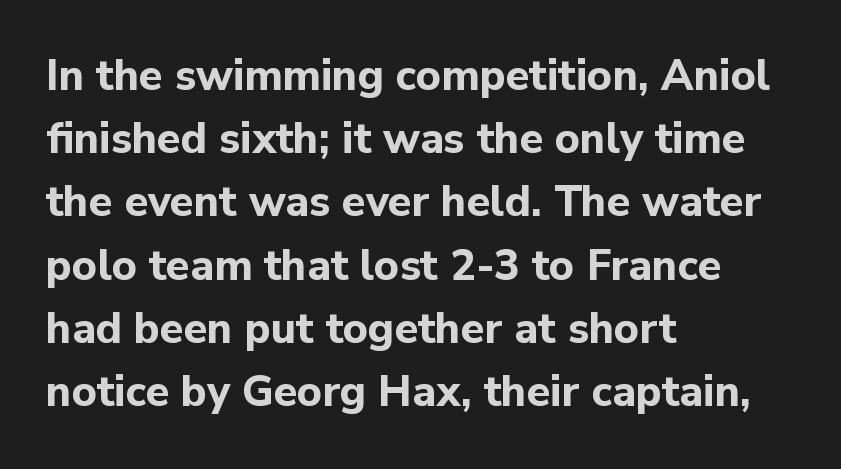
Q: Is the text bold? A: Yes.
Q: Is the text italic (slanted)? A: No, it is upright.
Q: Is the typeface a serif or a sans-serif typeface? A: Sans-serif.
Q: Is the text underlined? A: No.
Q: How is the paragraph aligned? A: Left-aligned.
Q: Is the spacing between letters normal or unusually wide? A: Normal.
Q: Is the spacing between lines tight, normal or loose? A: Normal.
Q: Width (condensed, normal, or wide)? A: Normal.
Q: Stroke contrast? A: Low.
Q: x-height? A: Medium.
Q: Monospaced? A: No.
